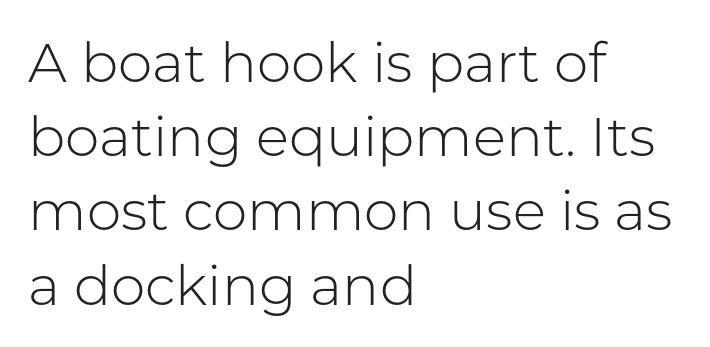
Posture: vertical. The text was rendered using a sans face with plain stroke endings. How are the letters spaced? Ordinarily, with no added tracking. Notice how descenders clear the ascenders below comfortably — that's standard leading. Teacher's note: observe the even left margin — that is flush-left alignment.
